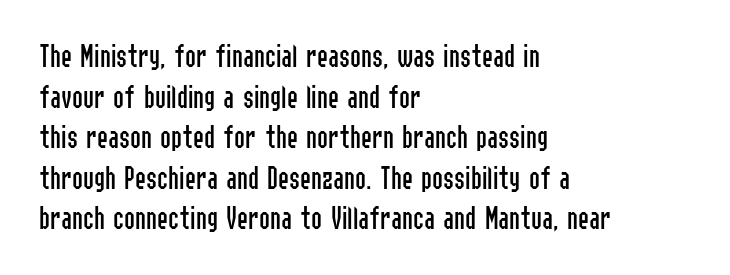
The image shows 33 px regular-weight, condensed sans-serif type, upright; set left-aligned, line spacing 1.23x, normal letter spacing, not underlined; low stroke contrast and a medium x-height.
